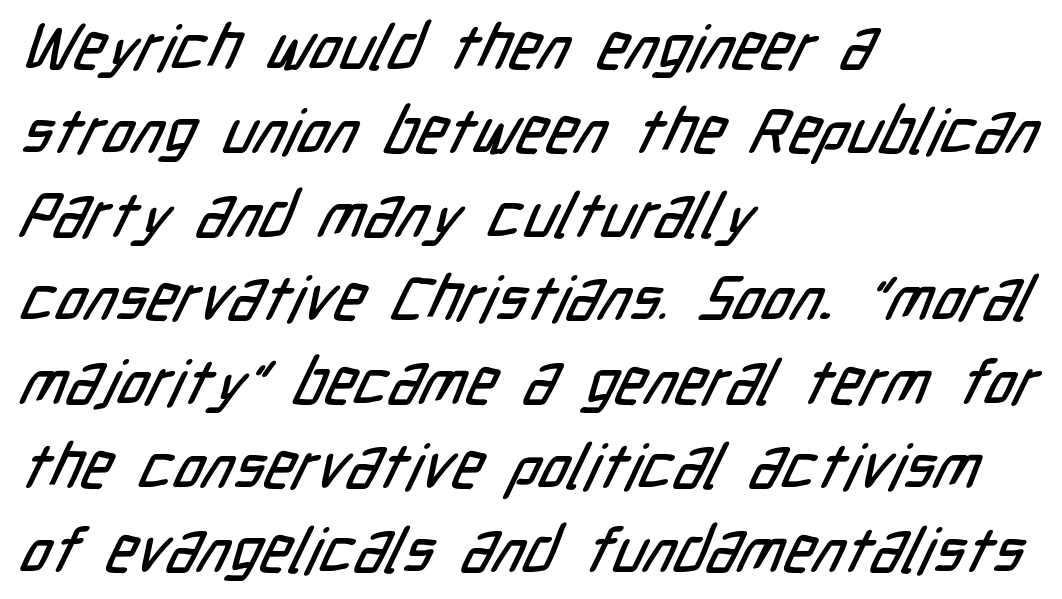
The image shows 63 px condensed sans-serif type; set left-aligned, normal line spacing (1.33x), normal letter spacing, not underlined; low stroke contrast and a medium x-height.
